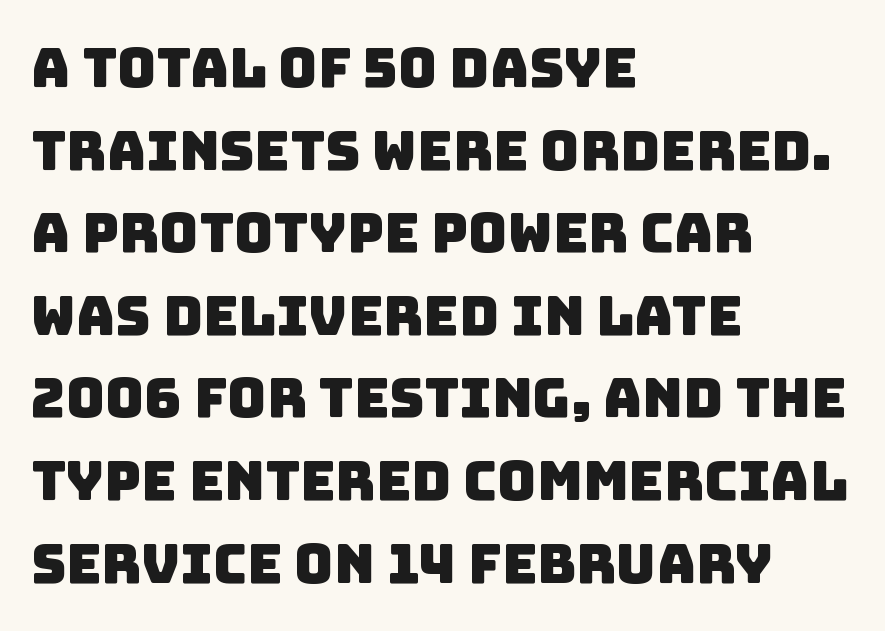
The image shows 54 px sans-serif type; set left-aligned, normal line spacing (1.53x), normal letter spacing, not underlined; low stroke contrast and a large x-height.
